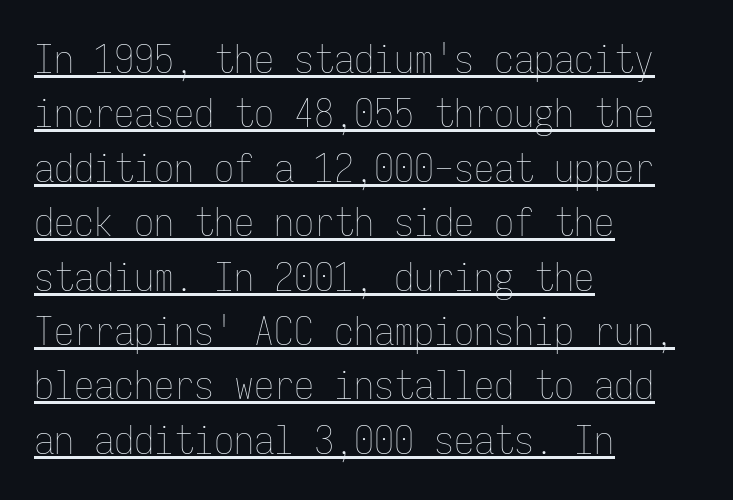
{"italic": "no", "bold": "no", "weight": "thin", "width": "condensed", "stroke_contrast": "low", "x_height": "medium", "monospaced": "yes", "underline": "yes", "align": "left", "line_spacing": "normal", "line_spacing_ratio": 1.36, "letter_spacing": "normal", "letter_spacing_em": 0.0, "glyph_px": 40}
